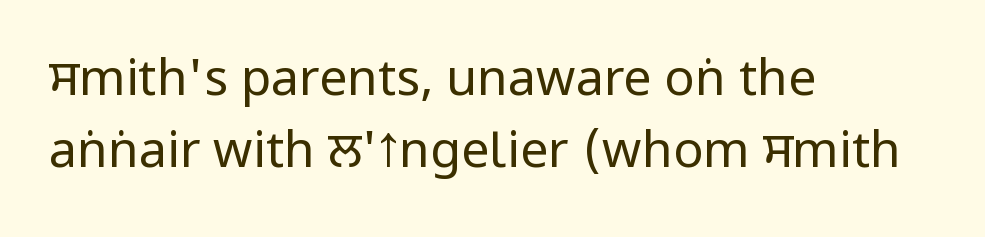
Q: Is the text bold? A: No.
Q: Is the text italic (slanted)? A: No, it is upright.
Q: Is the typeface a serif or a sans-serif typeface? A: Sans-serif.
Q: Is the text underlined? A: No.
Q: How is the paragraph aligned? A: Left-aligned.
Q: Is the spacing between letters normal or unusually wide? A: Normal.
Q: Is the spacing between lines tight, normal or loose? A: Normal.
Q: Width (condensed, normal, or wide)? A: Condensed.
Q: Stroke contrast? A: Low.
